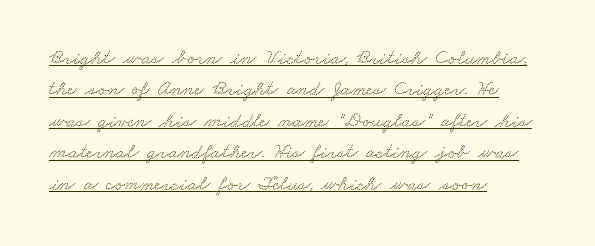
The image shows 21 px text type; set left-aligned, normal line spacing (1.5x), normal letter spacing, underlined.
